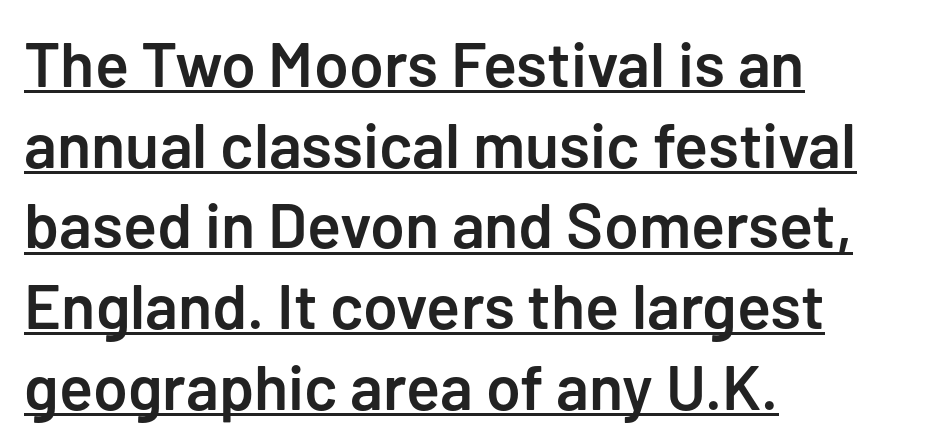
The rendering keeps characters at their native spacing. The text was rendered using a sans face with plain stroke endings. These characters rest on top of a visible drawn line. The line-height multiplier appears to be the usual default.
